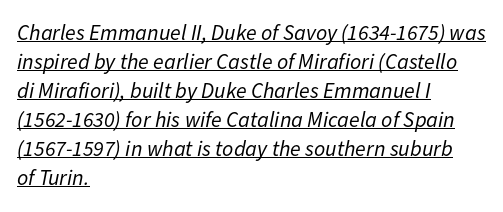
{"italic": "yes", "lean": "right", "slant_degrees": 11, "bold": "no", "underline": "yes", "align": "left", "line_spacing": "normal", "line_spacing_ratio": 1.32, "letter_spacing": "normal", "letter_spacing_em": 0.0, "glyph_px": 22}
